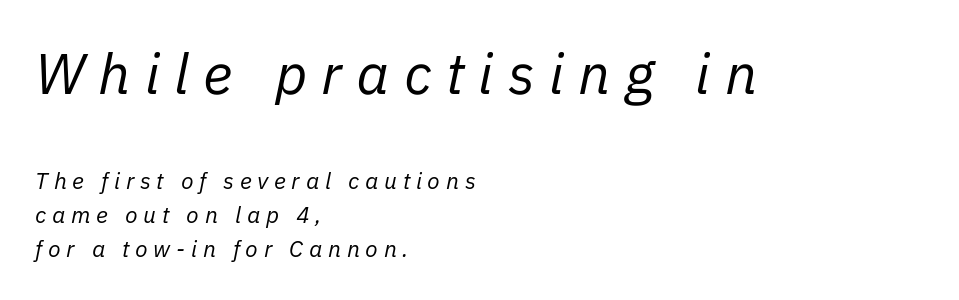
{"italic": "yes", "lean": "right", "slant_degrees": 11, "bold": "no", "weight": "regular", "width": "normal", "stroke_contrast": "low", "x_height": "medium", "monospaced": "no", "underline": "no", "align": "left", "line_spacing": "normal", "line_spacing_ratio": 1.48, "letter_spacing": "wide", "letter_spacing_em": 0.25, "larger_block": "first", "size_ratio": 2.48, "glyph_px": 57}
